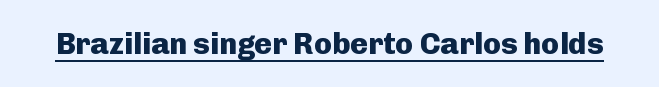
Q: Is the text bold? A: Yes.
Q: Is the text italic (slanted)? A: No, it is upright.
Q: Is the typeface a serif or a sans-serif typeface? A: Sans-serif.
Q: Is the text underlined? A: Yes.
Q: Is the spacing between letters normal or unusually wide? A: Normal.
Q: Width (condensed, normal, or wide)? A: Normal.
Q: Stroke contrast? A: Low.
Q: x-height? A: Medium.
Q: Monospaced? A: No.
